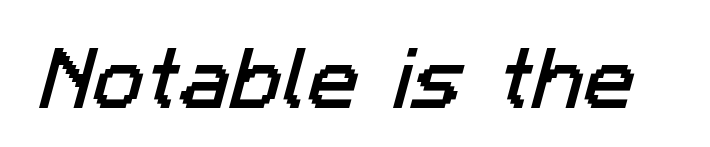
Q: Is the typeface a serif or a sans-serif typeface? A: Sans-serif.
Q: Is the text underlined? A: No.
Q: Is the spacing between letters normal or unusually wide? A: Normal.
Q: Width (condensed, normal, or wide)? A: Normal.
Q: Stroke contrast? A: Low.
Q: x-height? A: Medium.
Q: Monospaced? A: No.
